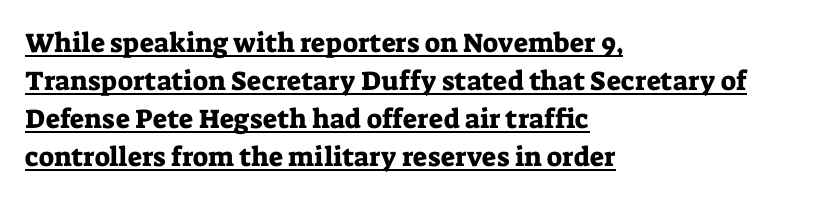
Q: Is the text italic (slanted)? A: No, it is upright.
Q: Is the text underlined? A: Yes.
Q: How is the paragraph aligned? A: Left-aligned.
Q: Is the spacing between letters normal or unusually wide? A: Normal.
Q: Is the spacing between lines tight, normal or loose? A: Normal.
